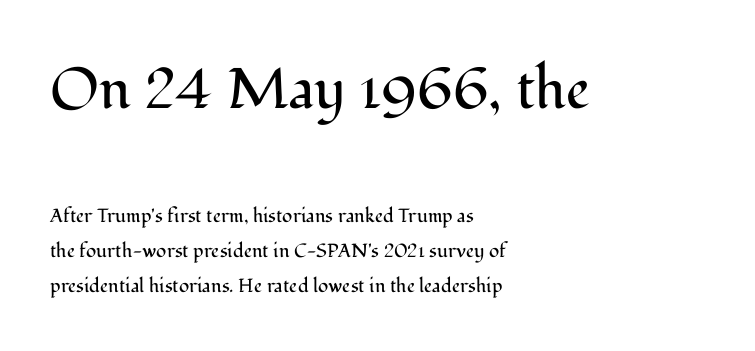
The image shows 57 px regular-weight serif type, upright; set left-aligned, line spacing 1.86x, normal letter spacing, not underlined; the first (top) block is 3.0x larger; medium stroke contrast and a medium x-height.
